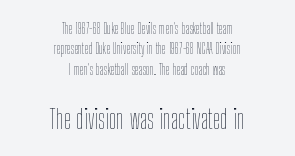
{"italic": "no", "bold": "no", "underline": "no", "align": "center", "line_spacing": "normal", "line_spacing_ratio": 1.45, "letter_spacing": "normal", "letter_spacing_em": 0.0, "larger_block": "second", "size_ratio": 1.93, "glyph_px": 27}
